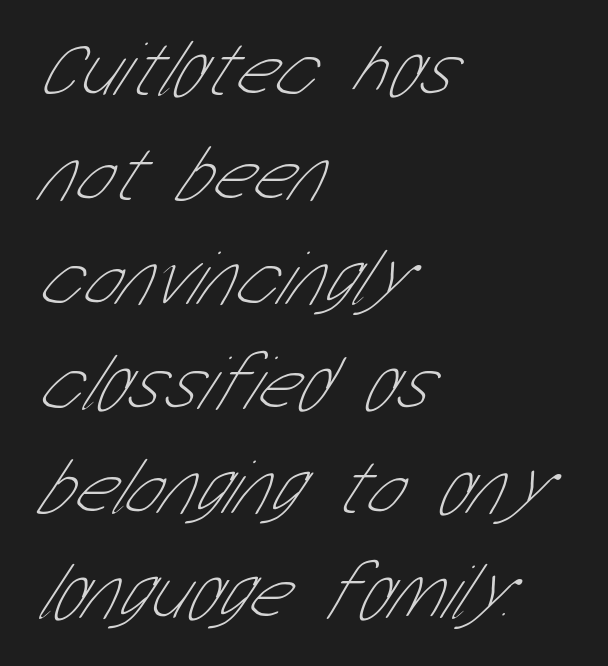
The compositor pushed each line to the left boundary. Tracking value appears to be zero — textbook default spacing. Stroke terminals: plain, sans-serif. The typesetting does not lean heavy: it is not bold. Leading matches the norm, producing a regular column. Plain, unruled lines of type.
